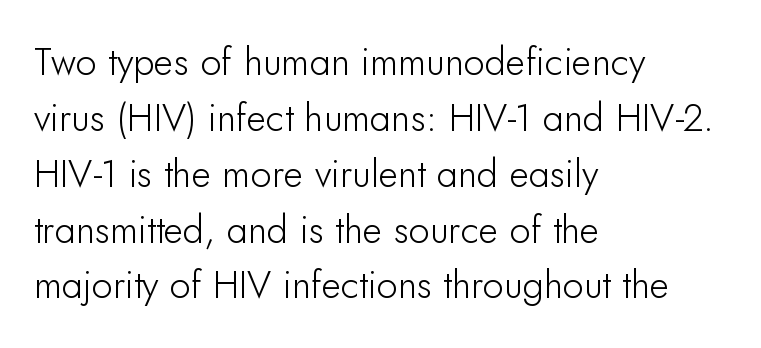
Q: Is the text italic (slanted)? A: No, it is upright.
Q: Is the typeface a serif or a sans-serif typeface? A: Sans-serif.
Q: Is the text underlined? A: No.
Q: How is the paragraph aligned? A: Left-aligned.
Q: Is the spacing between letters normal or unusually wide? A: Normal.
Q: Is the spacing between lines tight, normal or loose? A: Normal.
Q: Width (condensed, normal, or wide)? A: Normal.
Q: Stroke contrast? A: Low.
Q: x-height? A: Small.
Q: Monospaced? A: No.
